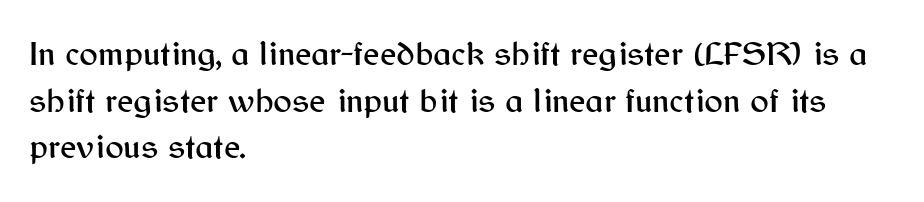
A classic flush-left, rag-right setting is used for this passage. Upright lettering throughout. Type without underlining. The letters advance in unequal steps, a hallmark of proportional type. A sans-serif font was chosen for this passage. Students, note that the glyphs here touch the page at normal intervals.
